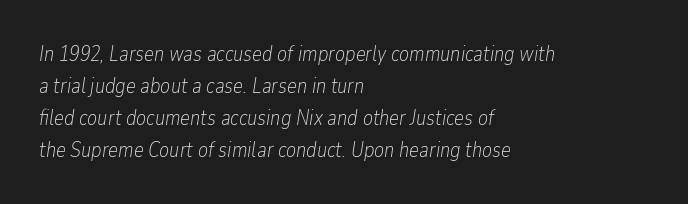
The image shows 21 px text type, italic (leaning right); set left-aligned, normal line spacing (1.52x), normal letter spacing, not underlined.
